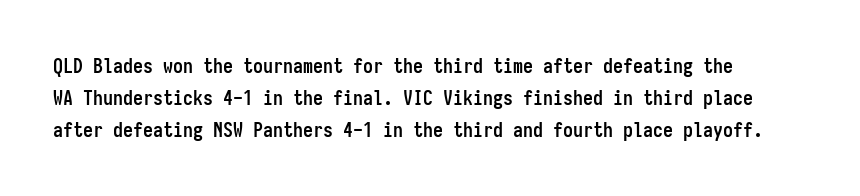
The characters look thick and weighty, a clear bold. The lettering holds an erect, upright posture throughout. Descender tails drop into unmarked territory. This rendering leaves character spacing at its baseline value.
